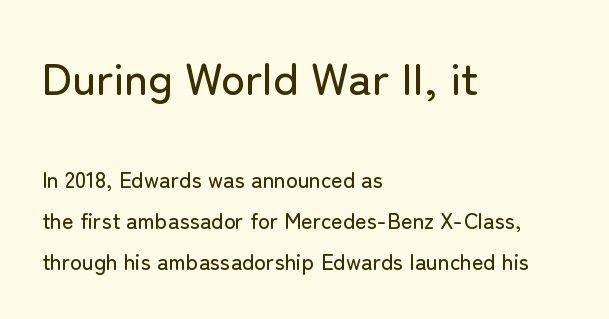
The image shows 45 px sans-serif type, upright; set left-aligned, line spacing 1.86x, normal letter spacing, not underlined; the first (top) block is 2.05x larger; low stroke contrast and a medium x-height.
